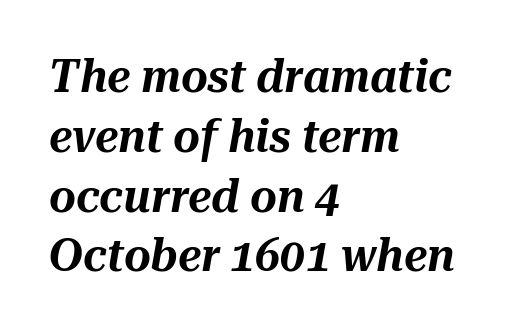
Each letter keeps its own natural width here, so spacing adapts to shape. A typesetter would mark this as italic. Type without underlining. Typeset ragged right — the left edge is the straight one.
